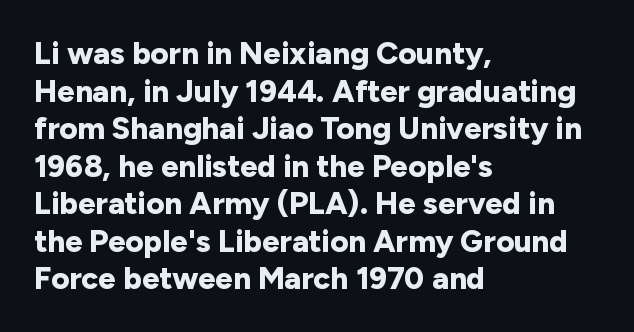
Q: Is the text bold? A: Yes.
Q: Is the text italic (slanted)? A: No, it is upright.
Q: Is the typeface a serif or a sans-serif typeface? A: Sans-serif.
Q: Is the text underlined? A: No.
Q: How is the paragraph aligned? A: Left-aligned.
Q: Is the spacing between letters normal or unusually wide? A: Normal.
Q: Width (condensed, normal, or wide)? A: Normal.
Q: Stroke contrast? A: Low.
Q: x-height? A: Medium.
Q: Monospaced? A: No.
